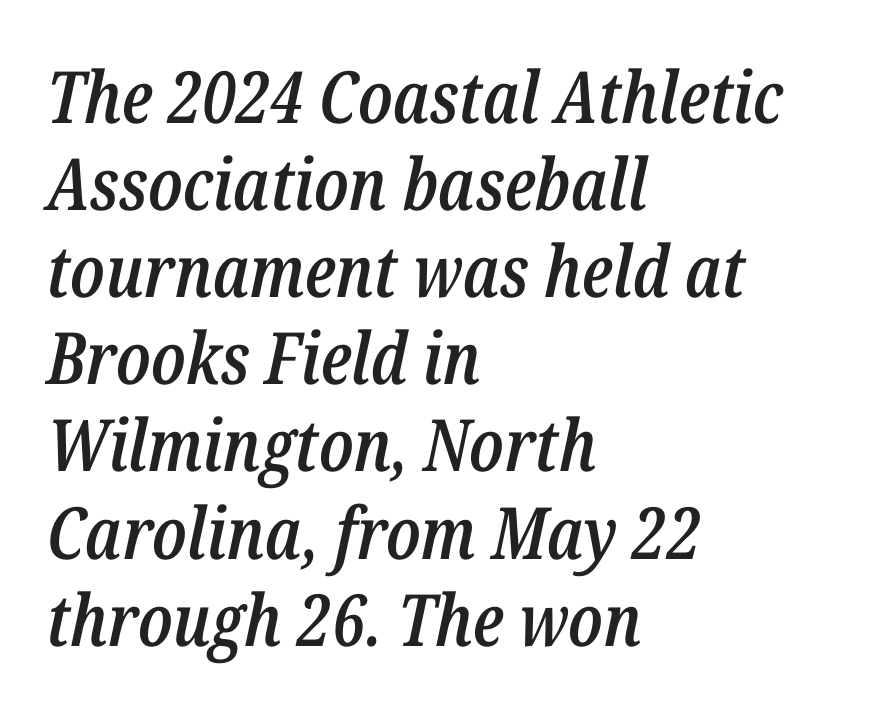
The image shows 72 px semibold, condensed type, italic (leaning right); set left-aligned, line spacing 1.21x, normal letter spacing, not underlined; low stroke contrast and a medium x-height.
